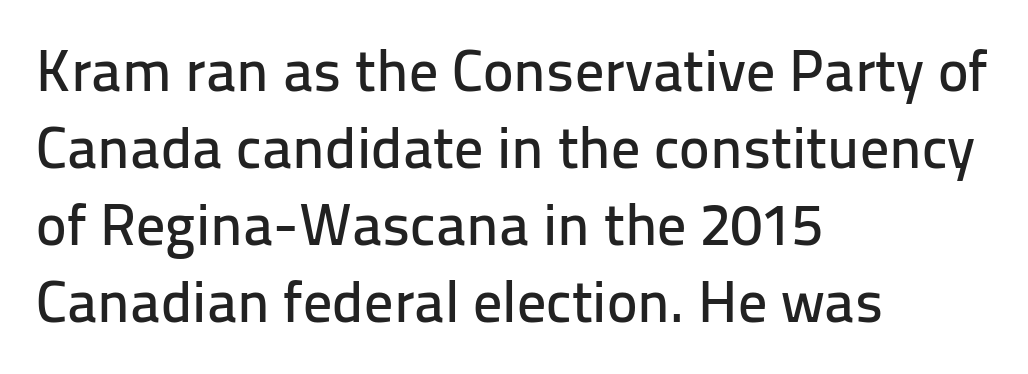
{"serif": "no", "italic": "no", "width": "normal", "stroke_contrast": "low", "x_height": "medium", "monospaced": "no", "underline": "no", "align": "left", "line_spacing": "normal", "line_spacing_ratio": 1.33, "letter_spacing": "normal", "letter_spacing_em": 0.0, "glyph_px": 58}
